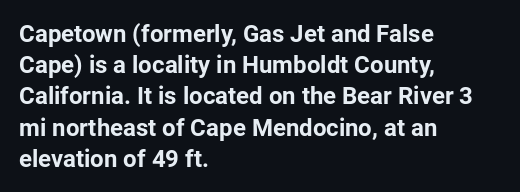
Every letter is thick-stroked: bold, no question. Line starts are locked; line ends wander. What's the leading like? Ordinary, nothing unusual. Glance below the letters and you will spot only blank space.
